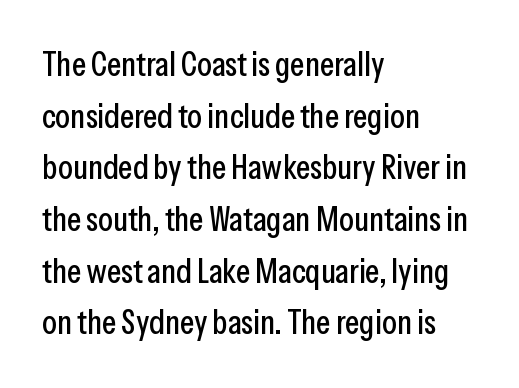
The image shows 34 px condensed sans-serif type, upright; set left-aligned, normal line spacing (1.52x), normal letter spacing, not underlined; low stroke contrast and a medium x-height.
